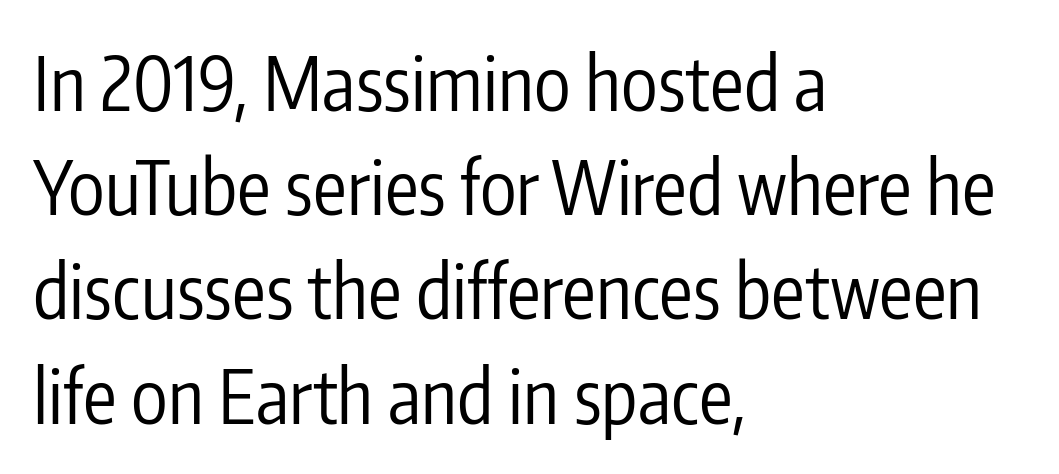
This sample is left-justified, so line endings fall wherever the words run out. Vertical stems look standard width or narrower in stroke. The line-height multiplier appears to be the usual default. The words here are not underlined. This rendering employs a face without finishing strokes, i.e., a sans-serif.
